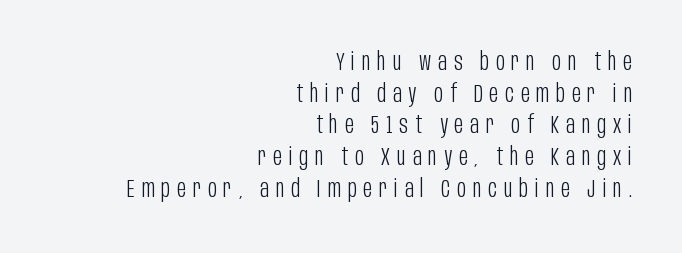
The image shows 24 px text type, upright; set right-aligned, normal line spacing (1.32x), unusually wide letter spacing (+0.29 em), not underlined.
